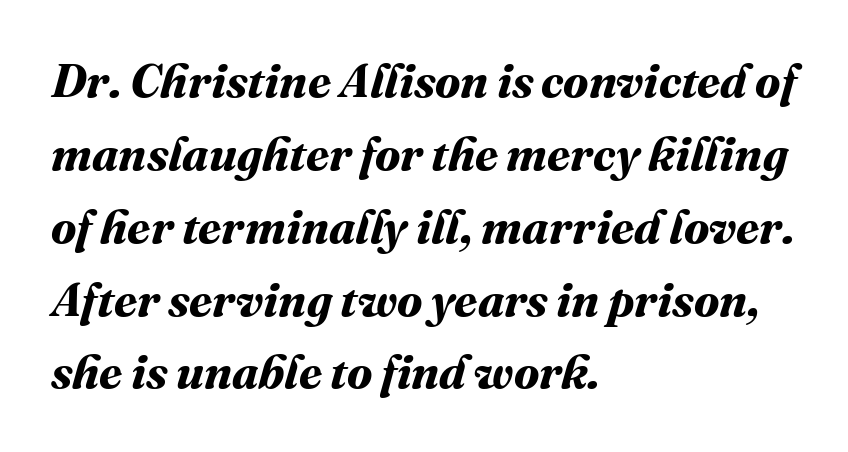
{"bold": "yes", "weight": "bold", "width": "normal", "stroke_contrast": "medium", "x_height": "medium", "monospaced": "no", "underline": "no", "align": "left", "line_spacing": "normal", "line_spacing_ratio": 1.55, "letter_spacing": "normal", "letter_spacing_em": 0.0, "glyph_px": 47}
